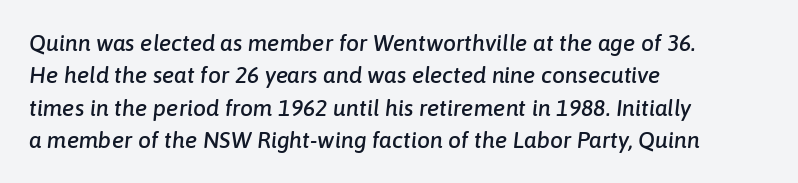
{"italic": "yes", "lean": "right", "slant_degrees": 6, "underline": "no", "align": "left", "line_spacing": "normal", "line_spacing_ratio": 1.41, "letter_spacing": "normal", "letter_spacing_em": 0.0, "glyph_px": 23}
